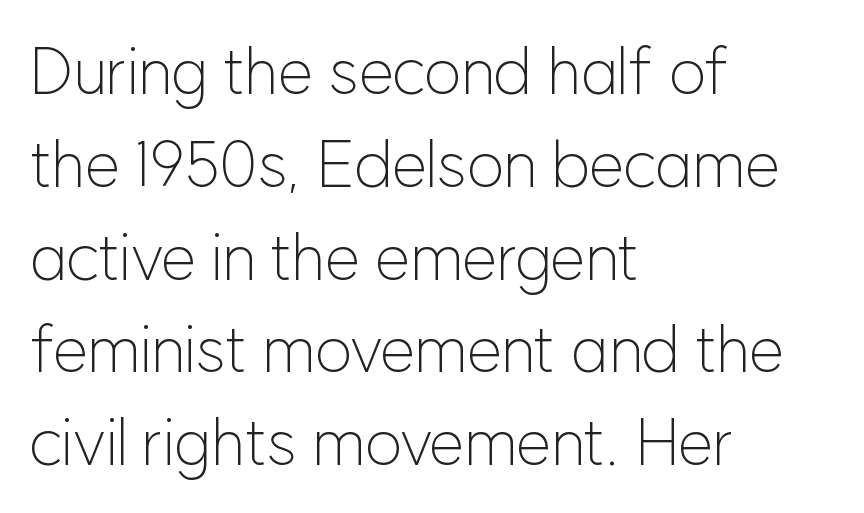
Q: Is the text bold? A: No.
Q: Is the text italic (slanted)? A: No, it is upright.
Q: Is the typeface a serif or a sans-serif typeface? A: Sans-serif.
Q: Is the text underlined? A: No.
Q: How is the paragraph aligned? A: Left-aligned.
Q: Is the spacing between letters normal or unusually wide? A: Normal.
Q: Is the spacing between lines tight, normal or loose? A: Normal.
Q: Width (condensed, normal, or wide)? A: Normal.
Q: Stroke contrast? A: Low.
Q: x-height? A: Medium.
Q: Monospaced? A: No.
